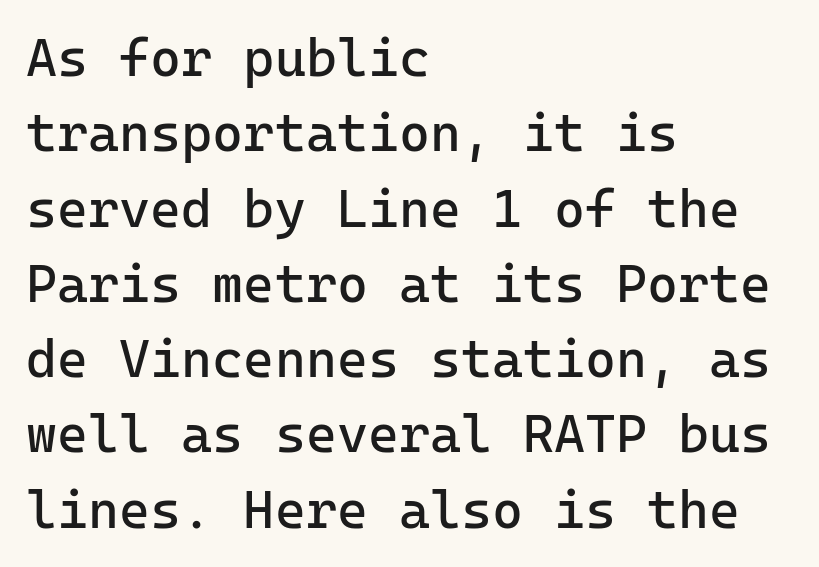
{"serif": "no", "italic": "no", "bold": "no", "weight": "regular", "width": "normal", "stroke_contrast": "low", "x_height": "medium", "monospaced": "yes", "underline": "no", "align": "left", "line_spacing": "normal", "line_spacing_ratio": 1.42, "letter_spacing": "normal", "letter_spacing_em": 0.0, "glyph_px": 53}
